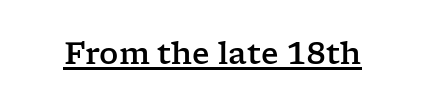
{"serif": "yes", "italic": "no", "width": "wide", "stroke_contrast": "low", "x_height": "medium", "monospaced": "no", "underline": "yes", "letter_spacing": "normal", "letter_spacing_em": 0.0, "glyph_px": 30}
